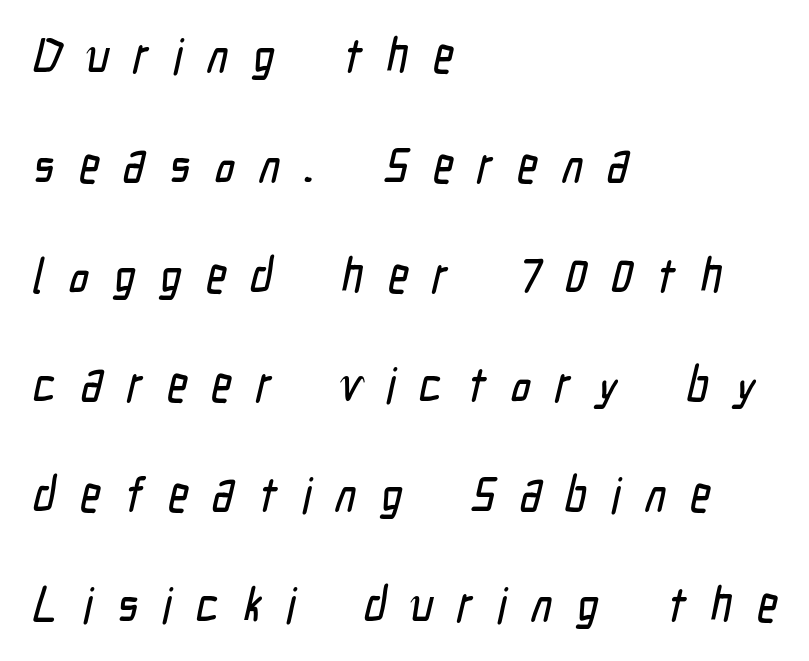
Q: Is the typeface a serif or a sans-serif typeface? A: Sans-serif.
Q: Is the text underlined? A: No.
Q: How is the paragraph aligned? A: Left-aligned.
Q: Is the spacing between letters normal or unusually wide? A: Unusually wide.
Q: Is the spacing between lines tight, normal or loose? A: Loose.
Q: Width (condensed, normal, or wide)? A: Condensed.
Q: Stroke contrast? A: Low.
Q: x-height? A: Medium.
Q: Monospaced? A: No.
